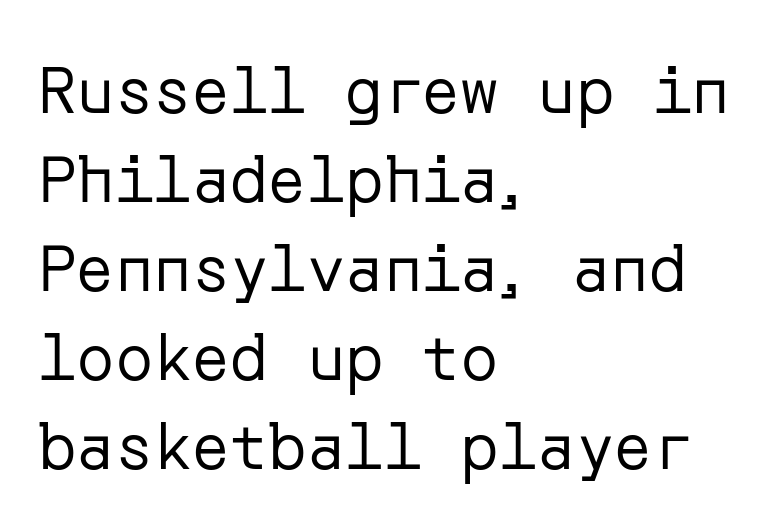
{"serif": "no", "italic": "no", "bold": "no", "weight": "regular", "width": "normal", "stroke_contrast": "low", "x_height": "medium", "underline": "no", "align": "left", "line_spacing": "normal", "line_spacing_ratio": 1.39, "letter_spacing": "normal", "letter_spacing_em": 0.0, "glyph_px": 64}
